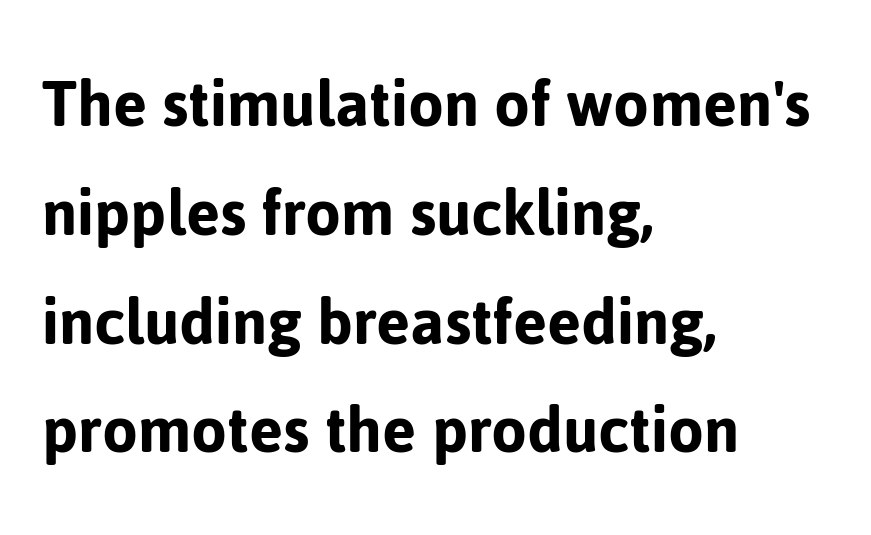
{"serif": "no", "italic": "no", "width": "normal", "stroke_contrast": "low", "x_height": "medium", "monospaced": "no", "underline": "no", "align": "left", "line_spacing": "normal", "line_spacing_ratio": 1.49, "letter_spacing": "normal", "letter_spacing_em": 0.0, "glyph_px": 73}
